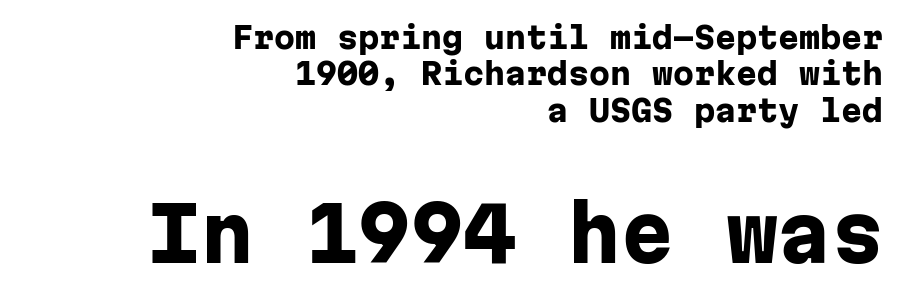
{"serif": "no", "italic": "no", "bold": "yes", "weight": "heavy", "width": "normal", "stroke_contrast": "low", "x_height": "medium", "monospaced": "yes", "underline": "no", "align": "right", "line_spacing_ratio": 1.21, "letter_spacing": "normal", "letter_spacing_em": 0.0, "larger_block": "second", "size_ratio": 2.5, "glyph_px": 75}
